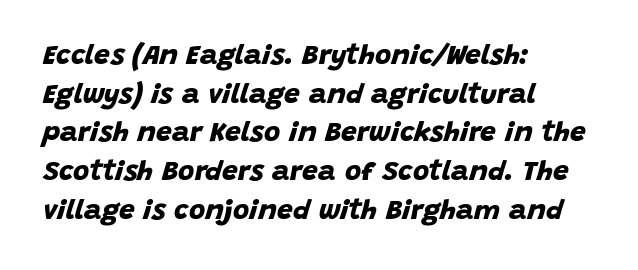
{"serif": "no", "bold": "yes", "weight": "bold", "width": "normal", "stroke_contrast": "low", "x_height": "large", "monospaced": "no", "underline": "no", "align": "left", "line_spacing": "normal", "line_spacing_ratio": 1.38, "letter_spacing": "normal", "letter_spacing_em": 0.0, "glyph_px": 28}
